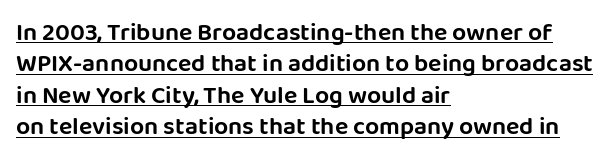
The image shows 25 px text type, upright; set left-aligned, normal line spacing (1.26x), normal letter spacing, underlined.
